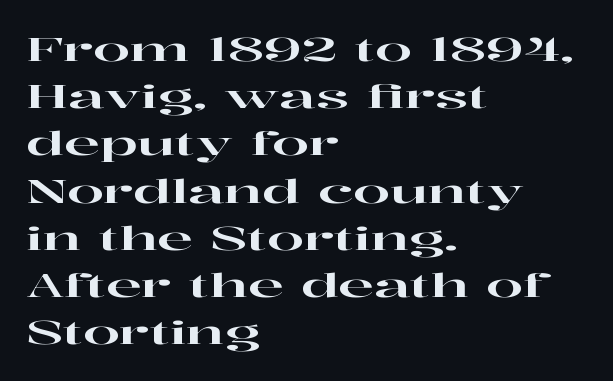
{"serif": "yes", "italic": "no", "width": "wide", "stroke_contrast": "high", "x_height": "medium", "monospaced": "no", "underline": "no", "align": "left", "line_spacing": "normal", "line_spacing_ratio": 1.43, "letter_spacing": "normal", "letter_spacing_em": 0.0, "glyph_px": 33}
